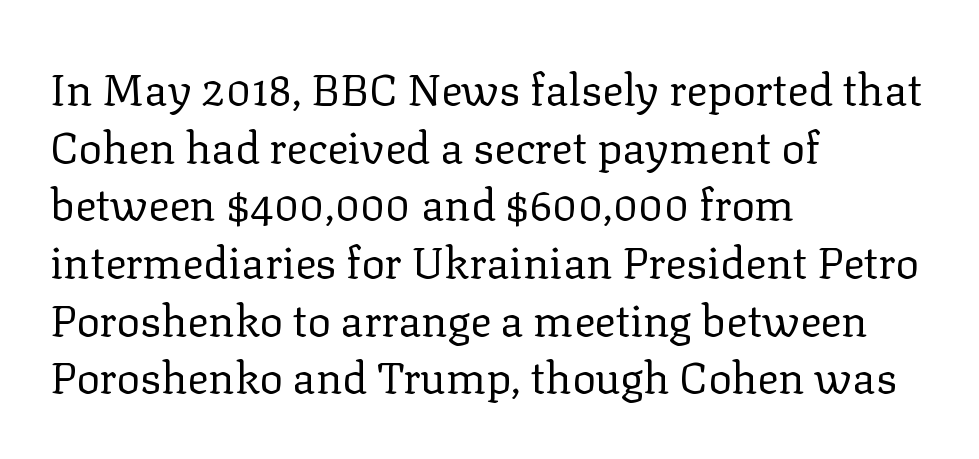
{"serif": "yes", "italic": "no", "bold": "no", "weight": "regular", "width": "normal", "stroke_contrast": "low", "x_height": "medium", "monospaced": "no", "underline": "no", "align": "left", "line_spacing": "normal", "line_spacing_ratio": 1.31, "letter_spacing": "normal", "letter_spacing_em": 0.0, "glyph_px": 44}
